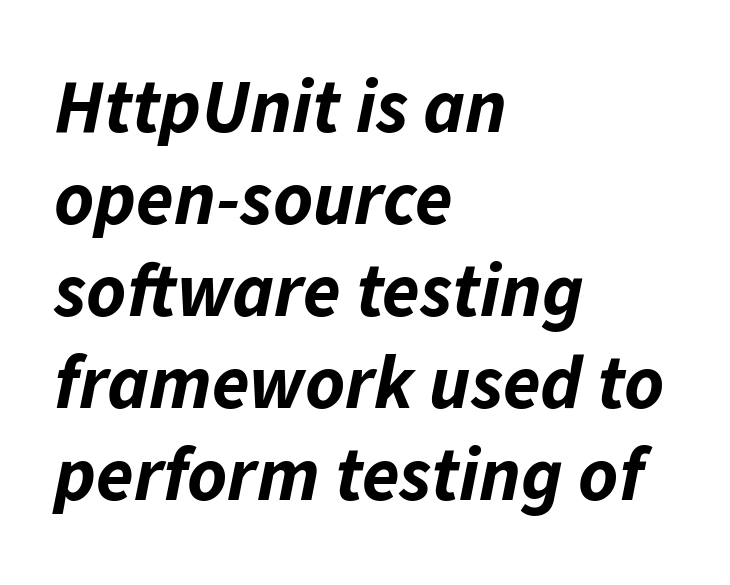
The image shows 76 px bold type, italic (leaning right); set left-aligned, line spacing 1.21x, normal letter spacing, not underlined; low stroke contrast and a medium x-height.
